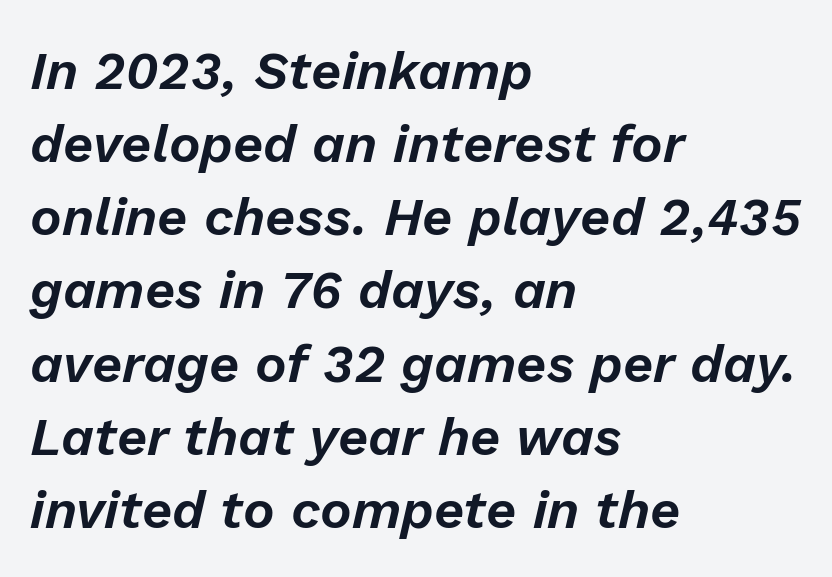
Q: Is the text italic (slanted)? A: Yes, it leans right by about 13 degrees.
Q: Is the text underlined? A: No.
Q: How is the paragraph aligned? A: Left-aligned.
Q: Is the spacing between letters normal or unusually wide? A: Normal.
Q: Is the spacing between lines tight, normal or loose? A: Normal.
Q: Width (condensed, normal, or wide)? A: Normal.
Q: Stroke contrast? A: Low.
Q: x-height? A: Medium.
Q: Monospaced? A: No.
